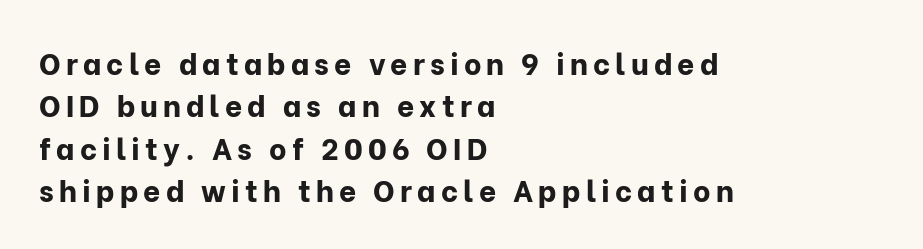
The image shows 30 px bold sans-serif type, upright; set left-aligned, normal line spacing (1.41x), not underlined; low stroke contrast and a medium x-height.
